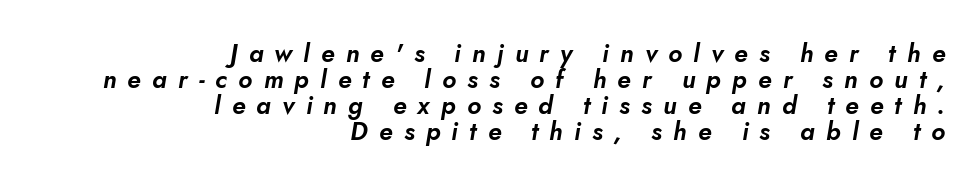
The passage shown leans; its letterforms are oblique. A student would call this right alignment; a typographer would say flush right, rag left. Whoever set this chose condensed vertical rhythm over breathing room. A typesetter would call this heavily tracked-out type.
